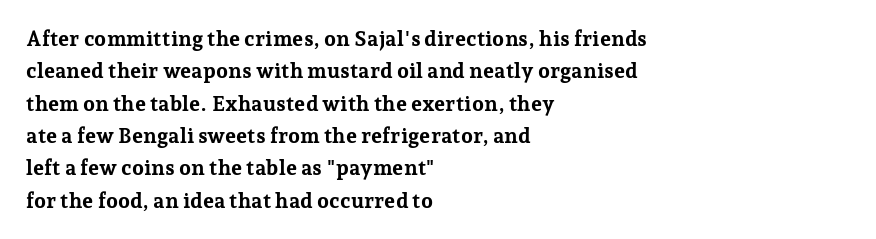
Unlike italic type, these characters show no tilt at all. Line starts are locked; line ends wander. Characters follow at the spacing the type designer built in. On the weight axis this lands at bold, roughly 700. The passage shown is not underscored anywhere.
